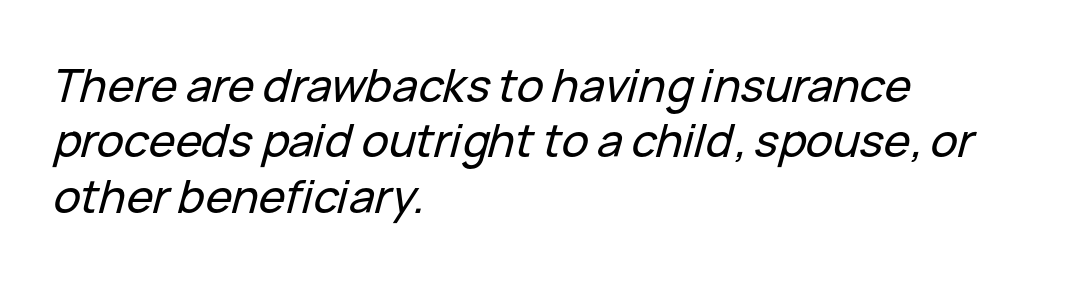
The image shows 45 px text type, italic (leaning right); set left-aligned, line spacing 1.23x, normal letter spacing, not underlined; low stroke contrast and a medium x-height.
